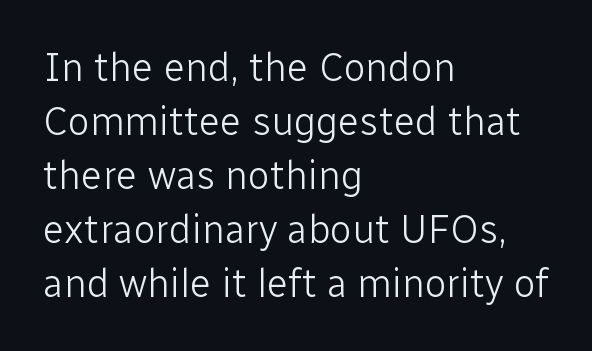
Q: Is the text bold? A: No.
Q: Is the text italic (slanted)? A: No, it is upright.
Q: Is the typeface a serif or a sans-serif typeface? A: Sans-serif.
Q: Is the text underlined? A: No.
Q: How is the paragraph aligned? A: Left-aligned.
Q: Is the spacing between letters normal or unusually wide? A: Normal.
Q: Is the spacing between lines tight, normal or loose? A: Normal.
Q: Width (condensed, normal, or wide)? A: Normal.
Q: Stroke contrast? A: Low.
Q: x-height? A: Medium.
Q: Monospaced? A: No.
